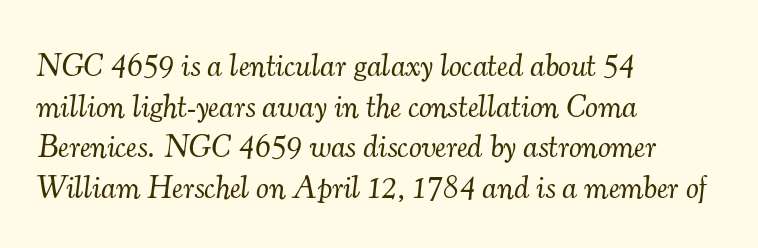
Q: Is the text bold? A: No.
Q: Is the text italic (slanted)? A: Yes, it leans right by about 7 degrees.
Q: Is the typeface a serif or a sans-serif typeface? A: Serif.
Q: Is the text underlined? A: No.
Q: How is the paragraph aligned? A: Left-aligned.
Q: Is the spacing between letters normal or unusually wide? A: Normal.
Q: Is the spacing between lines tight, normal or loose? A: Normal.
Q: Width (condensed, normal, or wide)? A: Normal.
Q: Stroke contrast? A: Medium.
Q: x-height? A: Small.
Q: Monospaced? A: No.
